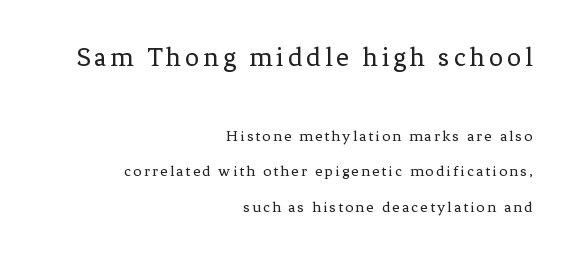
The image shows 28 px regular-weight serif type, upright; set right-aligned, loose line spacing (2.22x), not underlined; the first (top) block is 1.75x larger; low stroke contrast and a medium x-height.
